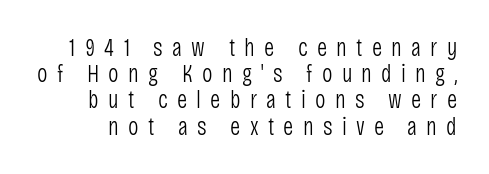
{"italic": "no", "bold": "no", "underline": "no", "line_spacing": "tight", "line_spacing_ratio": 1.05, "letter_spacing": "wide", "letter_spacing_em": 0.37, "glyph_px": 25}
